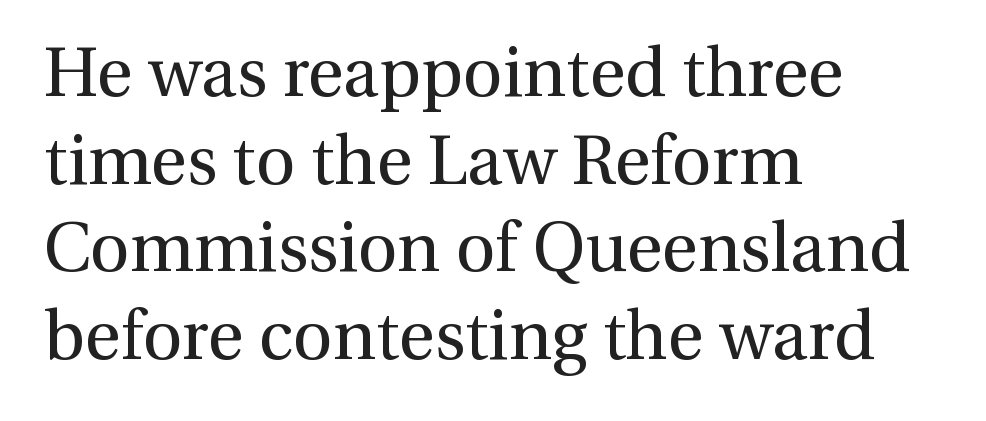
Q: Is the text bold? A: No.
Q: Is the text italic (slanted)? A: No, it is upright.
Q: Is the typeface a serif or a sans-serif typeface? A: Serif.
Q: Is the text underlined? A: No.
Q: How is the paragraph aligned? A: Left-aligned.
Q: Is the spacing between letters normal or unusually wide? A: Normal.
Q: Is the spacing between lines tight, normal or loose? A: Normal.
Q: Width (condensed, normal, or wide)? A: Normal.
Q: Stroke contrast? A: Medium.
Q: x-height? A: Medium.
Q: Monospaced? A: No.
